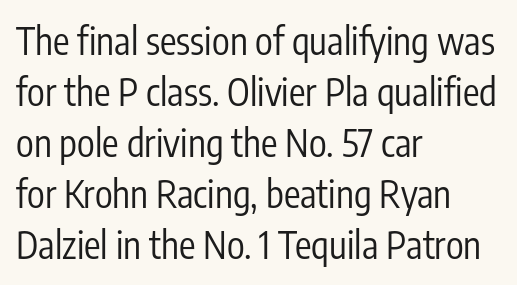
Weight: regular or lighter. It's the straight-up-and-down kind of type. The baseline area is clear. Letter spacing: default. Whoever set this chose a conventional vertical rhythm.
